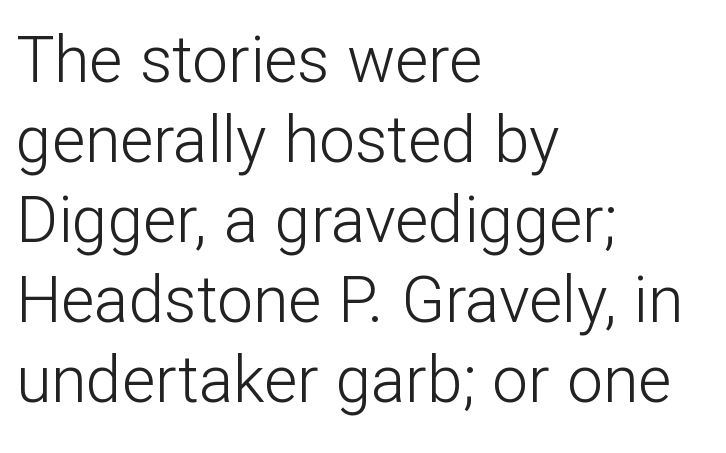
Q: Is the text bold? A: No.
Q: Is the text italic (slanted)? A: No, it is upright.
Q: Is the typeface a serif or a sans-serif typeface? A: Sans-serif.
Q: Is the text underlined? A: No.
Q: How is the paragraph aligned? A: Left-aligned.
Q: Is the spacing between letters normal or unusually wide? A: Normal.
Q: Is the spacing between lines tight, normal or loose? A: Normal.
Q: Width (condensed, normal, or wide)? A: Normal.
Q: Stroke contrast? A: Low.
Q: x-height? A: Medium.
Q: Monospaced? A: No.
